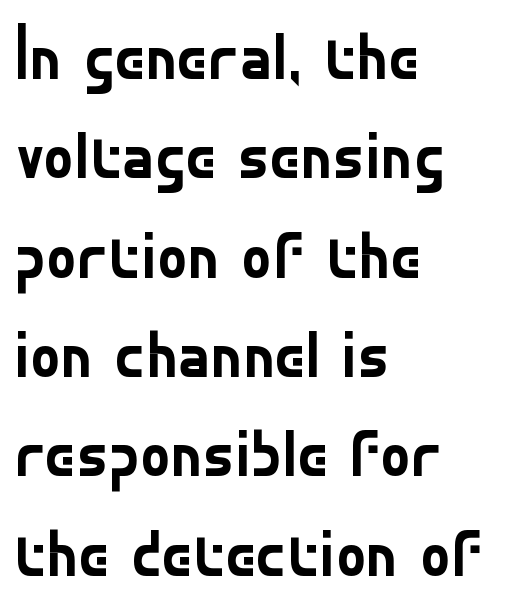
{"serif": "no", "italic": "no", "bold": "no", "weight": "regular", "width": "normal", "stroke_contrast": "low", "x_height": "small", "monospaced": "no", "underline": "no", "align": "left", "line_spacing": "normal", "line_spacing_ratio": 1.29, "letter_spacing": "normal", "letter_spacing_em": 0.0, "glyph_px": 77}
